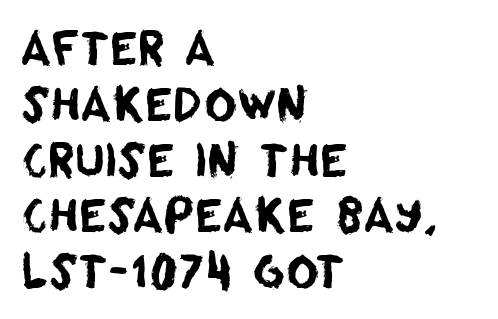
Unlike a traditional serif, this face leaves its strokes unadorned. The string is rendered with underlining switched off. The passage shown is typed in a proportional face where columns would drift. Inter-character spacing is left at the font's built-in metrics. Each line starts at the same left margin while the right side varies.
